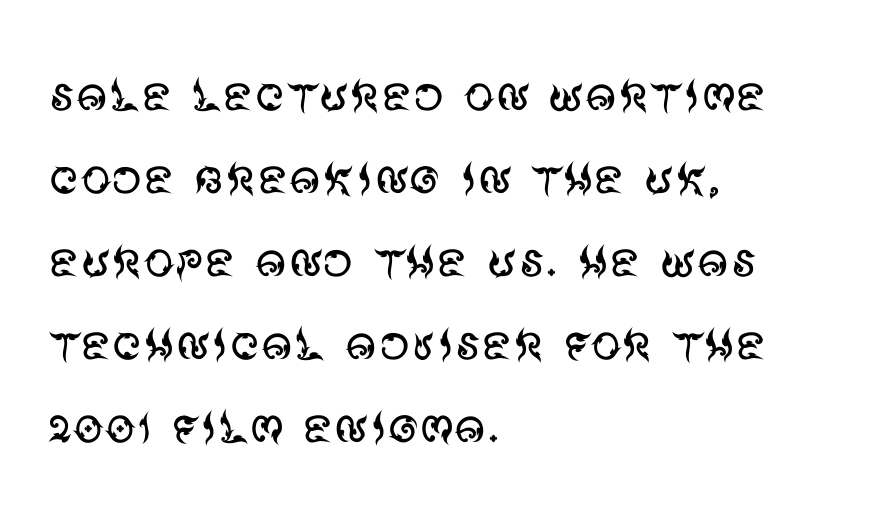
Q: Is the text bold? A: No.
Q: Is the text italic (slanted)? A: No, it is upright.
Q: Is the typeface a serif or a sans-serif typeface? A: Sans-serif.
Q: Is the text underlined? A: No.
Q: How is the paragraph aligned? A: Left-aligned.
Q: Is the spacing between letters normal or unusually wide? A: Normal.
Q: Is the spacing between lines tight, normal or loose? A: Normal.
Q: Width (condensed, normal, or wide)? A: Normal.
Q: Stroke contrast? A: Medium.
Q: x-height? A: Large.
Q: Monospaced? A: No.
